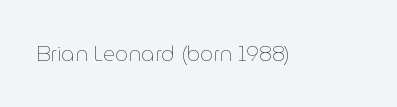
Q: Is the text bold? A: No.
Q: Is the text italic (slanted)? A: No, it is upright.
Q: Is the text underlined? A: No.
Q: Is the spacing between letters normal or unusually wide? A: Normal.
